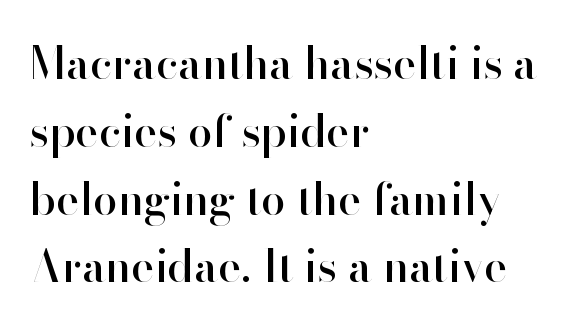
{"serif": "no", "italic": "no", "width": "normal", "stroke_contrast": "high", "x_height": "small", "monospaced": "no", "underline": "no", "align": "left", "line_spacing": "normal", "line_spacing_ratio": 1.54, "letter_spacing": "normal", "letter_spacing_em": 0.0, "glyph_px": 44}
